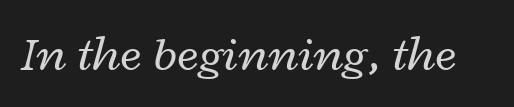
{"italic": "yes", "lean": "right", "slant_degrees": 12, "bold": "no", "weight": "regular", "width": "wide", "stroke_contrast": "low", "x_height": "medium", "monospaced": "no", "underline": "no", "letter_spacing": "normal", "letter_spacing_em": 0.0, "glyph_px": 49}
